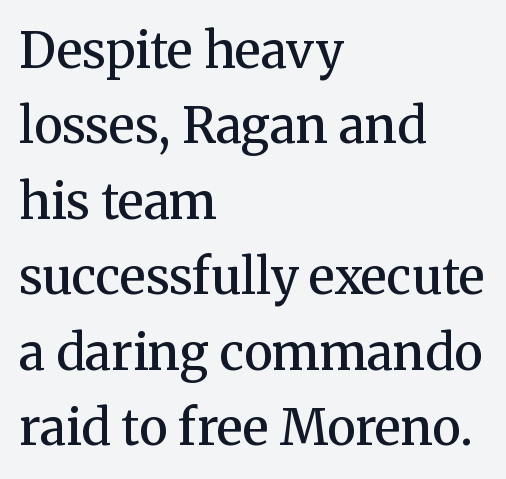
{"serif": "yes", "italic": "no", "bold": "semi", "weight": "semibold", "width": "normal", "stroke_contrast": "medium", "x_height": "medium", "monospaced": "no", "underline": "no", "align": "left", "line_spacing": "normal", "line_spacing_ratio": 1.54, "letter_spacing": "normal", "letter_spacing_em": 0.0, "glyph_px": 49}
